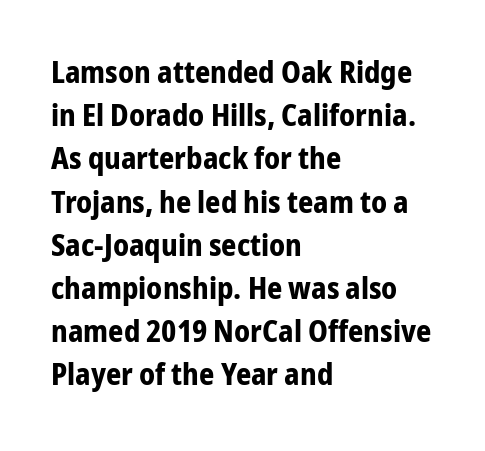
{"serif": "no", "italic": "no", "bold": "yes", "weight": "bold", "width": "condensed", "stroke_contrast": "low", "x_height": "medium", "monospaced": "no", "underline": "no", "align": "left", "line_spacing": "normal", "line_spacing_ratio": 1.44, "letter_spacing": "normal", "letter_spacing_em": 0.0, "glyph_px": 30}
